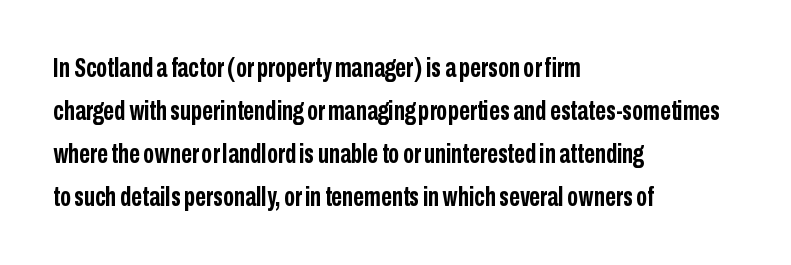
The image shows 27 px bold type, upright; set left-aligned, normal line spacing (1.59x), normal letter spacing, not underlined.
